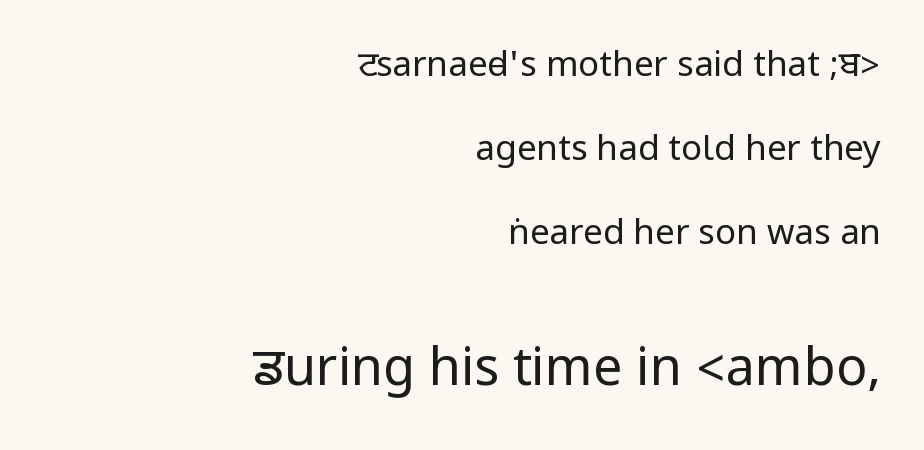
{"serif": "no", "italic": "no", "bold": "no", "weight": "regular", "width": "condensed", "stroke_contrast": "low", "underline": "no", "align": "right", "line_spacing": "loose", "line_spacing_ratio": 2.4, "letter_spacing": "normal", "letter_spacing_em": 0.0, "larger_block": "second", "size_ratio": 1.49, "glyph_px": 52}
